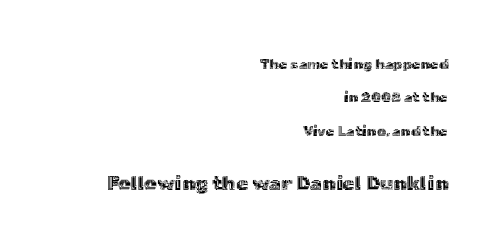
Q: Is the text italic (slanted)? A: No, it is upright.
Q: Is the text underlined? A: No.
Q: How is the paragraph aligned? A: Right-aligned.
Q: Is the spacing between letters normal or unusually wide? A: Normal.
Q: Is the spacing between lines tight, normal or loose? A: Loose.
Q: Which block of text is set in a larger size, the first (top) or the second (bottom)? A: The second (bottom) one.
